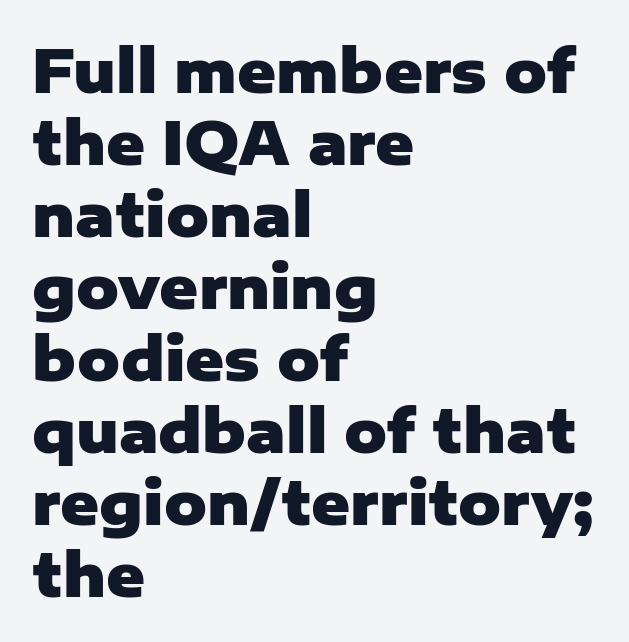
The image shows 59 px heavy sans-serif type, upright; set left-aligned, line spacing 1.22x, normal letter spacing, not underlined; low stroke contrast and a medium x-height.
